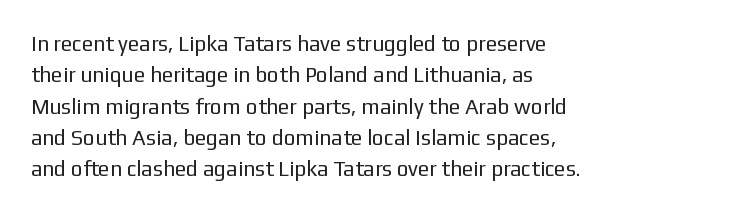
Ordinary non-slanted type is in use. Honestly, the row spacing looks completely unremarkable. These lines keep a tight, regular rhythm from letter to letter. These lines stack with their left ends in a neat column.
